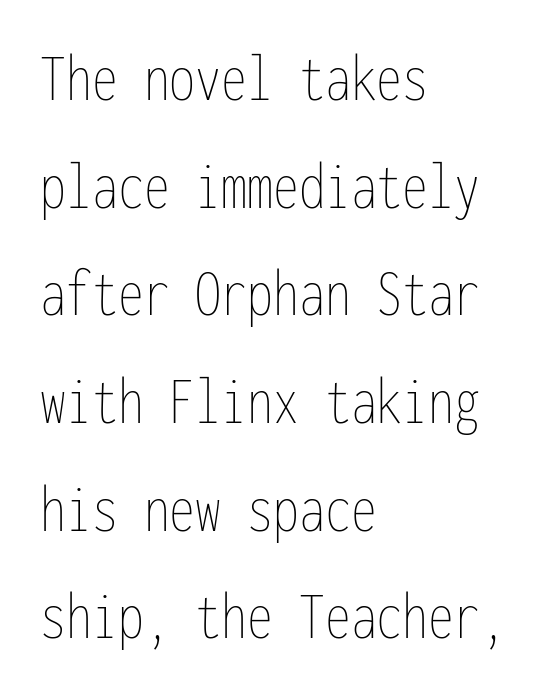
Caption: multi-line text, flush left, ragged right. These lines were composed using upright roman letters. Does extra space separate the letters? No, they use regular spacing. In terms of leading, this rendering sits right in the middle. A bare baseline throughout the passage. The typesetting does not lean heavy: it is not bold.
